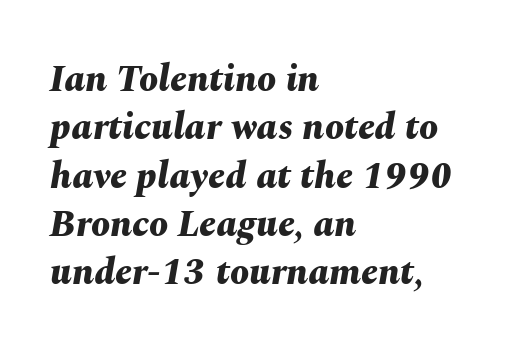
{"italic": "yes", "lean": "right", "slant_degrees": 10, "bold": "yes", "weight": "bold", "width": "normal", "stroke_contrast": "medium", "x_height": "medium", "monospaced": "no", "underline": "no", "align": "left", "line_spacing": "normal", "line_spacing_ratio": 1.27, "letter_spacing": "normal", "letter_spacing_em": 0.0, "glyph_px": 38}
